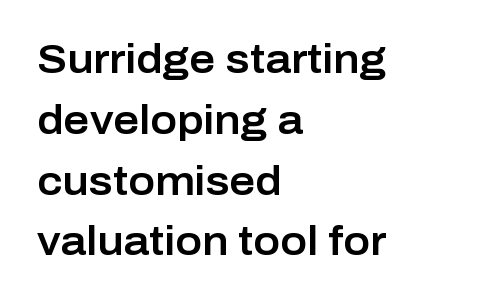
This sample uses plain, unmodified letter spacing. Stroke terminals: plain, sans-serif. Whoever set this chose a conventional vertical rhythm. In terms of posture, this sample is upright.
